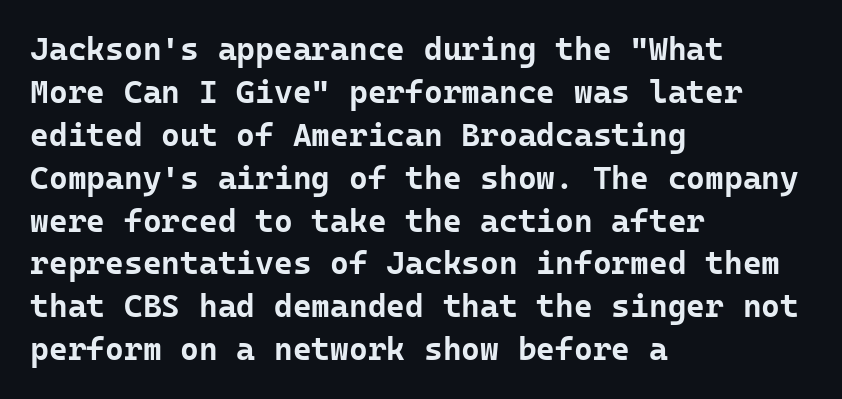
Q: Is the text bold? A: Yes.
Q: Is the text italic (slanted)? A: No, it is upright.
Q: Is the typeface a serif or a sans-serif typeface? A: Sans-serif.
Q: Is the text underlined? A: No.
Q: How is the paragraph aligned? A: Left-aligned.
Q: Is the spacing between letters normal or unusually wide? A: Normal.
Q: Is the spacing between lines tight, normal or loose? A: Normal.
Q: Width (condensed, normal, or wide)? A: Normal.
Q: Stroke contrast? A: Low.
Q: x-height? A: Medium.
Q: Monospaced? A: Yes.
